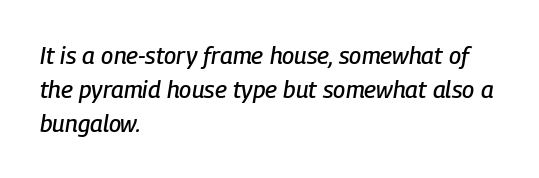
{"italic": "yes", "lean": "right", "slant_degrees": 9, "underline": "no", "align": "left", "line_spacing": "normal", "line_spacing_ratio": 1.41, "letter_spacing": "normal", "letter_spacing_em": 0.0, "glyph_px": 24}
